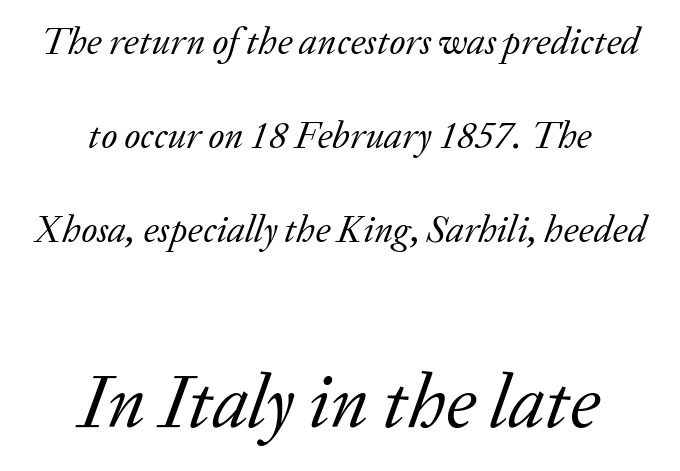
Q: Is the text bold? A: No.
Q: Is the text italic (slanted)? A: Yes, it leans right by about 20 degrees.
Q: Is the typeface a serif or a sans-serif typeface? A: Serif.
Q: Is the text underlined? A: No.
Q: How is the paragraph aligned? A: Centered.
Q: Is the spacing between letters normal or unusually wide? A: Normal.
Q: Is the spacing between lines tight, normal or loose? A: Loose.
Q: Which block of text is set in a larger size, the first (top) or the second (bottom)? A: The second (bottom) one.
Q: Width (condensed, normal, or wide)? A: Normal.
Q: Stroke contrast? A: Low.
Q: x-height? A: Medium.
Q: Monospaced? A: No.
